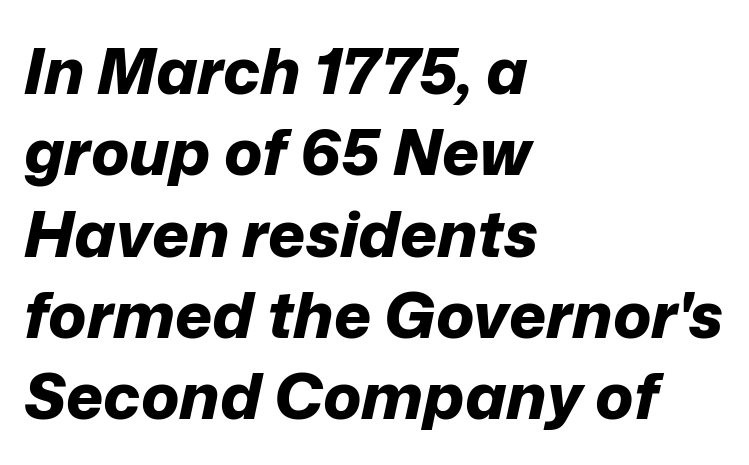
{"italic": "yes", "lean": "right", "slant_degrees": 12, "bold": "yes", "weight": "bold", "width": "normal", "stroke_contrast": "low", "x_height": "medium", "monospaced": "no", "underline": "no", "align": "left", "line_spacing": "normal", "line_spacing_ratio": 1.27, "letter_spacing": "normal", "letter_spacing_em": 0.0, "glyph_px": 64}
